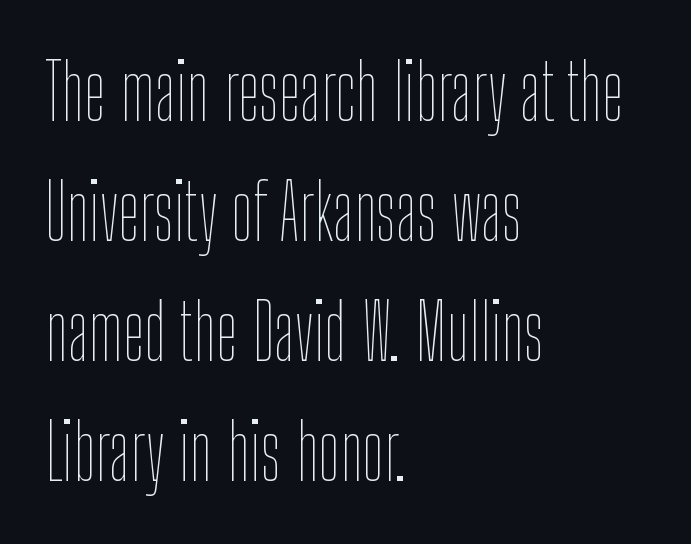
Q: Is the text bold? A: No.
Q: Is the text italic (slanted)? A: No, it is upright.
Q: Is the text underlined? A: No.
Q: How is the paragraph aligned? A: Left-aligned.
Q: Is the spacing between letters normal or unusually wide? A: Normal.
Q: Is the spacing between lines tight, normal or loose? A: Normal.
Q: Width (condensed, normal, or wide)? A: Condensed.
Q: Stroke contrast? A: Low.
Q: x-height? A: Medium.
Q: Monospaced? A: No.
